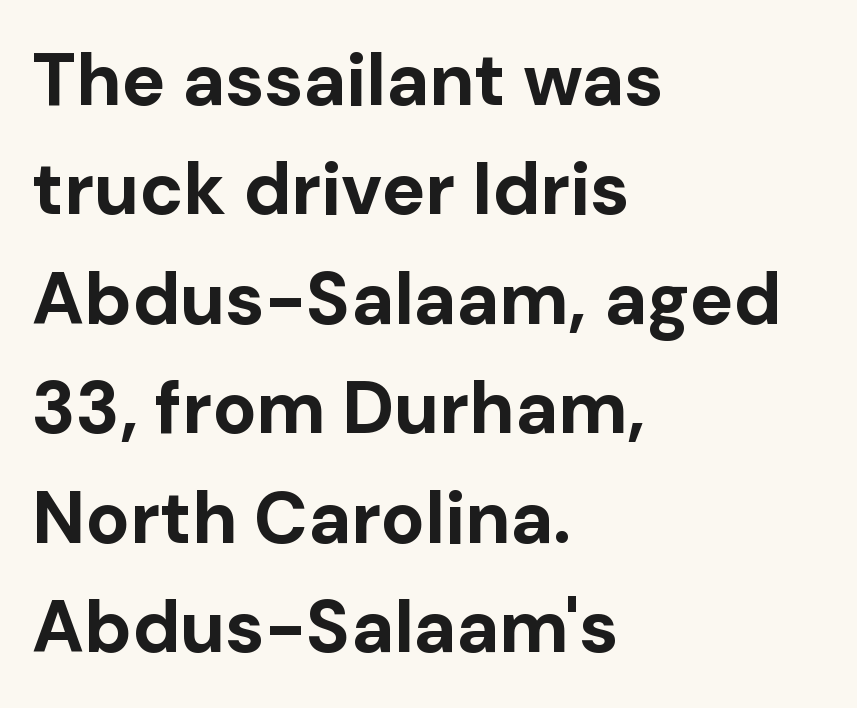
Q: Is the text bold? A: Yes.
Q: Is the text italic (slanted)? A: No, it is upright.
Q: Is the typeface a serif or a sans-serif typeface? A: Sans-serif.
Q: Is the text underlined? A: No.
Q: How is the paragraph aligned? A: Left-aligned.
Q: Is the spacing between letters normal or unusually wide? A: Normal.
Q: Is the spacing between lines tight, normal or loose? A: Normal.
Q: Width (condensed, normal, or wide)? A: Normal.
Q: Stroke contrast? A: Low.
Q: x-height? A: Medium.
Q: Monospaced? A: No.
